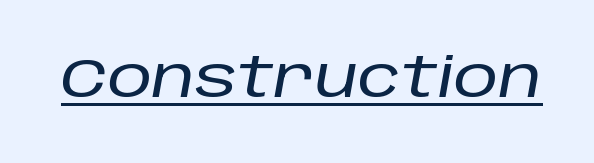
{"italic": "yes", "lean": "right", "slant_degrees": 10, "width": "normal", "stroke_contrast": "low", "x_height": "large", "monospaced": "no", "underline": "yes", "letter_spacing": "normal", "letter_spacing_em": 0.0, "glyph_px": 56}
